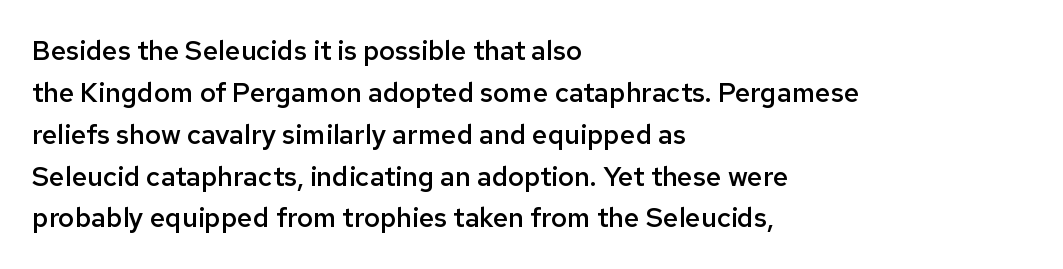
{"italic": "no", "bold": "semi", "underline": "no", "align": "left", "line_spacing": "normal", "line_spacing_ratio": 1.55, "letter_spacing": "normal", "letter_spacing_em": 0.0, "glyph_px": 27}
